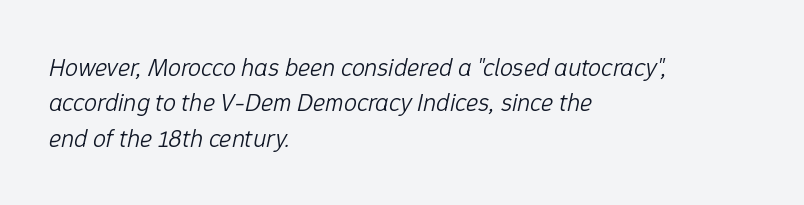
Here the glyphs are tracked normally, forming tight word shapes. Every row of glyphs begins at an identical x-position on the left. The weight would be labelled regular, book, light, or lighter still. The gap between lines stays unmarked. Students, observe: this is what conventionally led text looks like.
